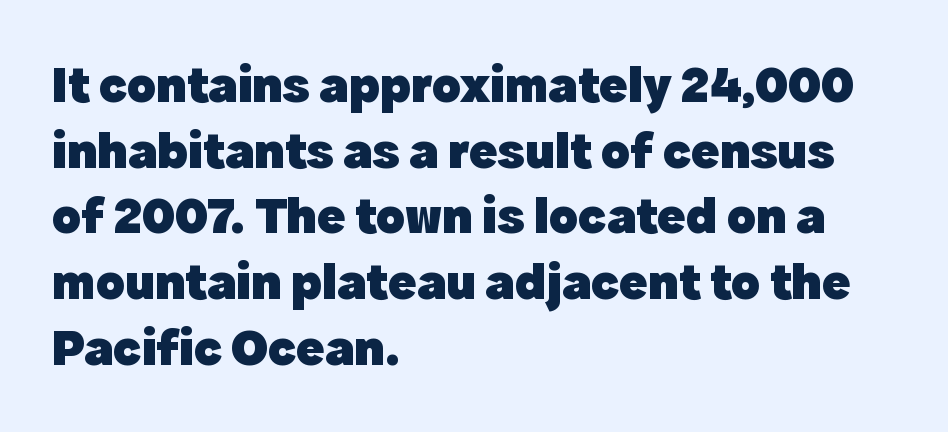
The font family rendered here belongs to the sans-serif group. Where is the straight margin? On the left. In terms of posture, this sample is upright. Character widths vary here, with narrow letters taking less room than wide ones.
